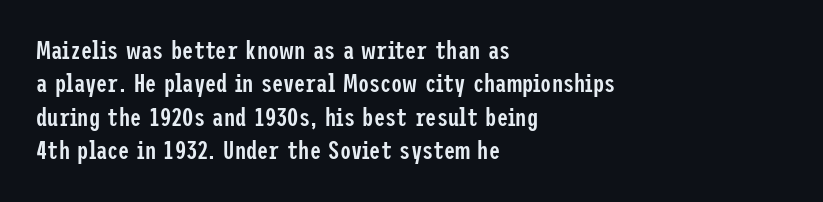
{"italic": "no", "bold": "semi", "underline": "no", "align": "left", "line_spacing": "normal", "line_spacing_ratio": 1.34, "letter_spacing": "normal", "letter_spacing_em": 0.0, "glyph_px": 25}
